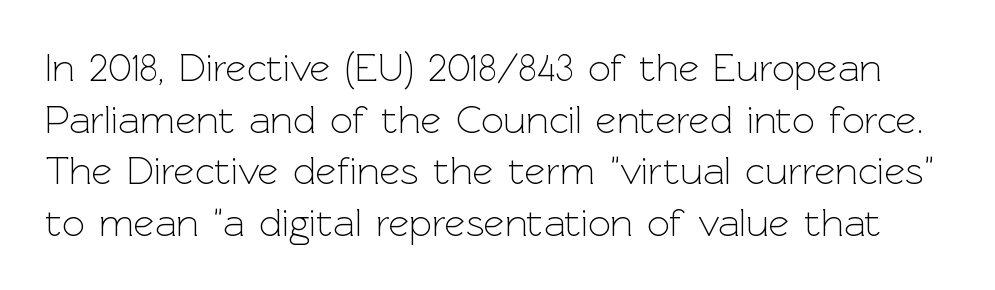
Q: Is the text bold? A: No.
Q: Is the text italic (slanted)? A: No, it is upright.
Q: Is the typeface a serif or a sans-serif typeface? A: Sans-serif.
Q: Is the text underlined? A: No.
Q: Is the spacing between letters normal or unusually wide? A: Normal.
Q: Is the spacing between lines tight, normal or loose? A: Normal.
Q: Width (condensed, normal, or wide)? A: Normal.
Q: x-height? A: Medium.
Q: Monospaced? A: No.
